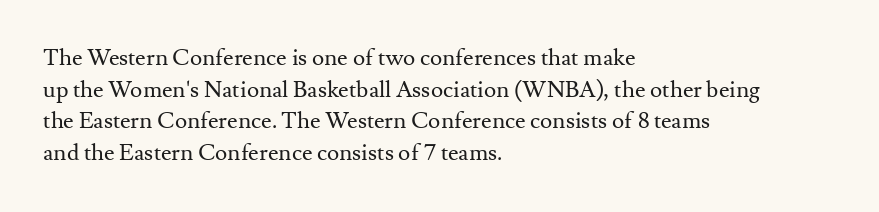
The image shows 23 px text type, upright; set left-aligned, normal line spacing (1.38x), normal letter spacing, not underlined.
